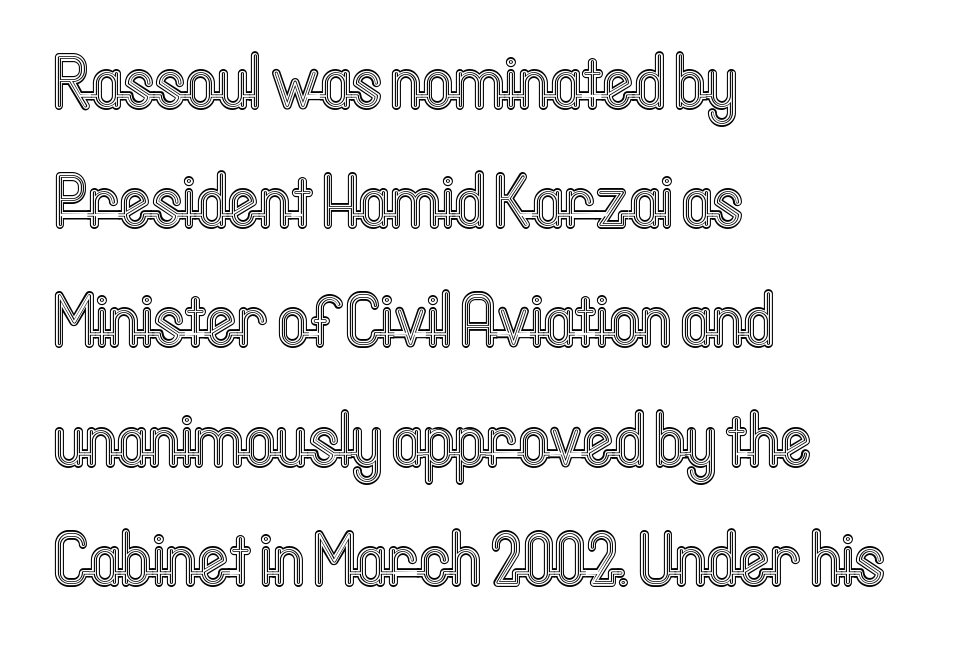
{"italic": "no", "width": "condensed", "x_height": "medium", "monospaced": "no", "underline": "no", "align": "left", "line_spacing": "normal", "line_spacing_ratio": 1.59, "letter_spacing": "normal", "letter_spacing_em": 0.0, "glyph_px": 75}
